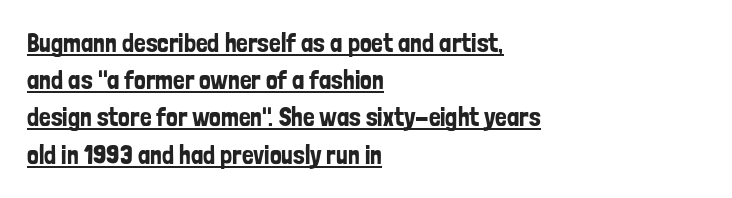
{"italic": "no", "underline": "yes", "align": "left", "line_spacing": "normal", "line_spacing_ratio": 1.43, "letter_spacing": "normal", "letter_spacing_em": 0.0, "glyph_px": 26}
